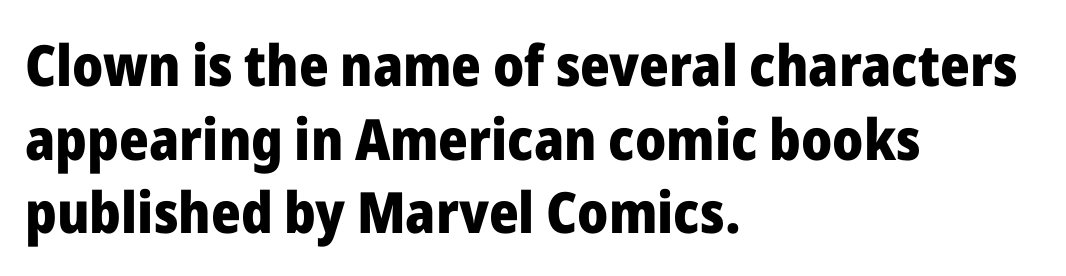
The image shows 57 px heavy sans-serif type, upright; set left-aligned, normal line spacing (1.29x), normal letter spacing, not underlined; low stroke contrast and a medium x-height.
